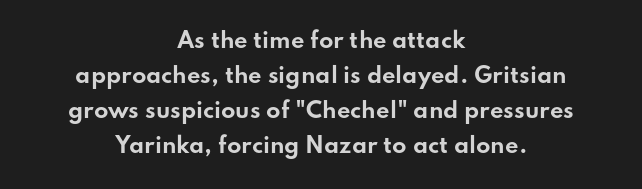
Q: Is the text bold? A: Yes.
Q: Is the text italic (slanted)? A: No, it is upright.
Q: Is the text underlined? A: No.
Q: How is the paragraph aligned? A: Centered.
Q: Is the spacing between letters normal or unusually wide? A: Normal.
Q: Is the spacing between lines tight, normal or loose? A: Normal.
